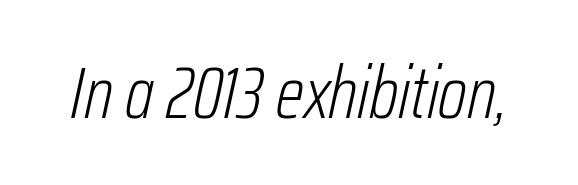
Q: Is the text bold? A: No.
Q: Is the text italic (slanted)? A: Yes, it leans right by about 12 degrees.
Q: Is the text underlined? A: No.
Q: Is the spacing between letters normal or unusually wide? A: Normal.
Q: Width (condensed, normal, or wide)? A: Condensed.
Q: Stroke contrast? A: Low.
Q: x-height? A: Medium.
Q: Monospaced? A: No.
